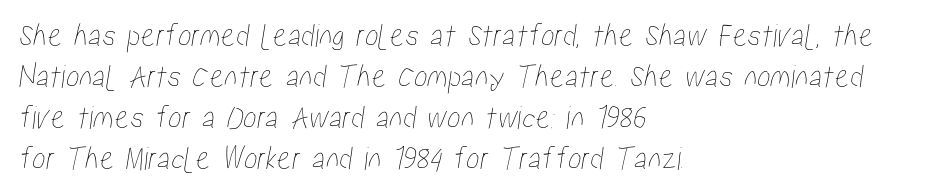
{"width": "condensed", "stroke_contrast": "low", "x_height": "medium", "monospaced": "no", "underline": "no", "align": "left", "line_spacing_ratio": 1.21, "letter_spacing": "normal", "letter_spacing_em": 0.0, "glyph_px": 34}
